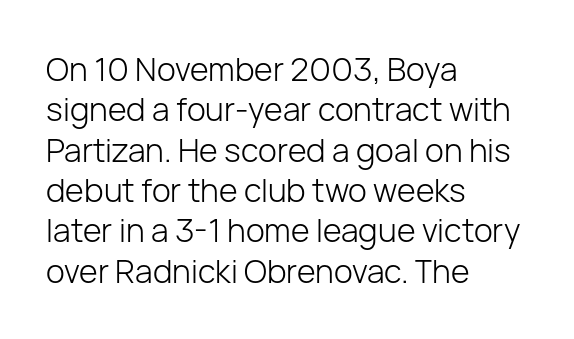
Q: Is the text bold? A: No.
Q: Is the text italic (slanted)? A: No, it is upright.
Q: Is the typeface a serif or a sans-serif typeface? A: Sans-serif.
Q: Is the text underlined? A: No.
Q: How is the paragraph aligned? A: Left-aligned.
Q: Is the spacing between letters normal or unusually wide? A: Normal.
Q: Is the spacing between lines tight, normal or loose? A: Normal.
Q: Width (condensed, normal, or wide)? A: Normal.
Q: Stroke contrast? A: Low.
Q: x-height? A: Medium.
Q: Monospaced? A: No.
